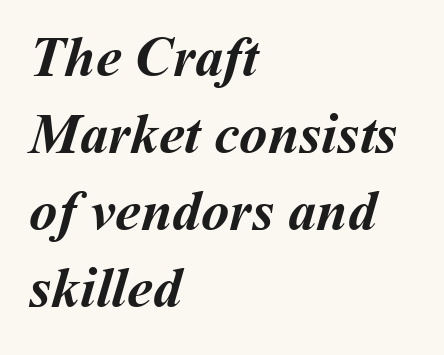
{"bold": "yes", "weight": "semibold", "width": "normal", "stroke_contrast": "medium", "x_height": "medium", "monospaced": "no", "underline": "no", "align": "left", "line_spacing": "normal", "line_spacing_ratio": 1.35, "letter_spacing": "normal", "letter_spacing_em": 0.0, "glyph_px": 57}
